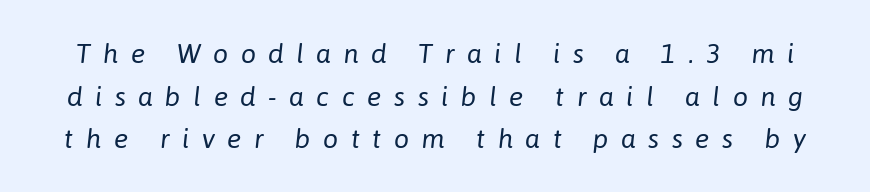
Q: Is the text bold? A: No.
Q: Is the text italic (slanted)? A: Yes, it leans right by about 6 degrees.
Q: Is the text underlined? A: No.
Q: Is the spacing between letters normal or unusually wide? A: Unusually wide.
Q: Is the spacing between lines tight, normal or loose? A: Normal.
